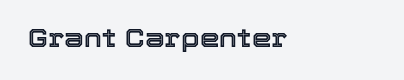
{"italic": "no", "underline": "no", "align": "left", "letter_spacing": "normal", "letter_spacing_em": 0.0, "glyph_px": 25}
